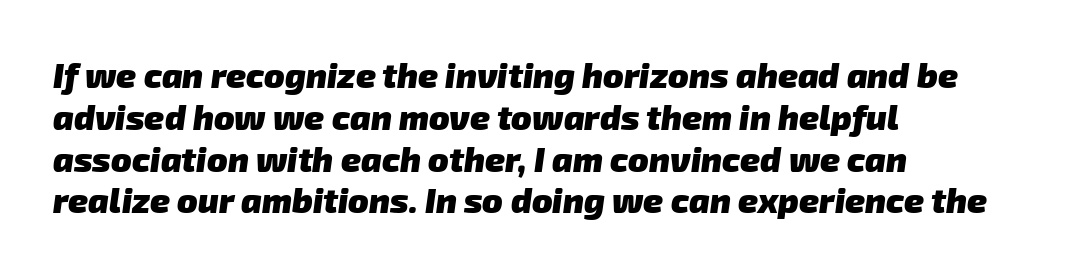
Q: Is the text bold? A: Yes.
Q: Is the typeface a serif or a sans-serif typeface? A: Sans-serif.
Q: Is the text underlined? A: No.
Q: How is the paragraph aligned? A: Left-aligned.
Q: Is the spacing between letters normal or unusually wide? A: Normal.
Q: Width (condensed, normal, or wide)? A: Normal.
Q: Stroke contrast? A: Low.
Q: x-height? A: Medium.
Q: Monospaced? A: No.
